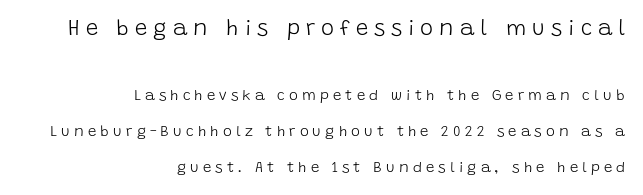
{"italic": "no", "bold": "no", "underline": "no", "align": "right", "line_spacing": "loose", "line_spacing_ratio": 2.42, "letter_spacing": "wide", "letter_spacing_em": 0.27, "larger_block": "first", "size_ratio": 1.47, "glyph_px": 22}
